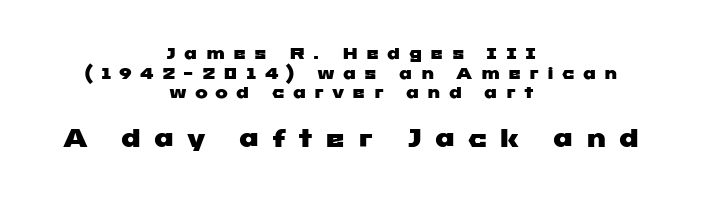
{"underline": "no", "align": "center", "line_spacing": "tight", "line_spacing_ratio": 1.15, "letter_spacing": "wide", "letter_spacing_em": 0.47, "larger_block": "second", "size_ratio": 1.53, "glyph_px": 26}
